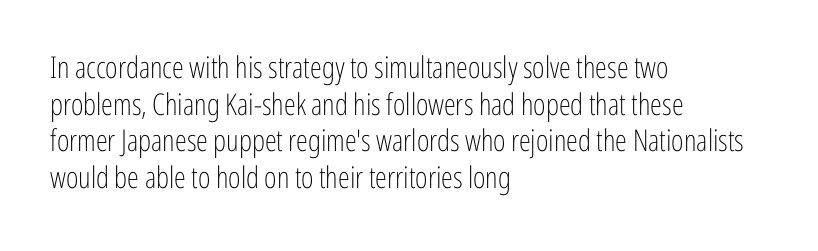
The image shows 30 px light, condensed sans-serif type, upright; set left-aligned, line spacing 1.22x, normal letter spacing, not underlined; low stroke contrast and a medium x-height.
